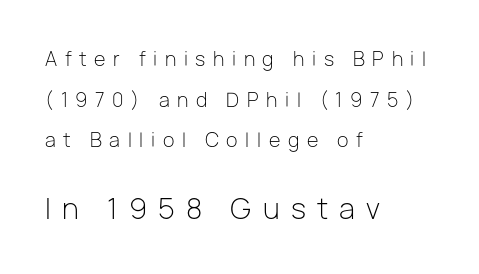
The image shows 28 px light sans-serif type, upright; set left-aligned, loose line spacing (2.14x), unusually wide letter spacing (+0.4 em), not underlined; the second (bottom) block is 1.47x larger; low stroke contrast and a medium x-height.
